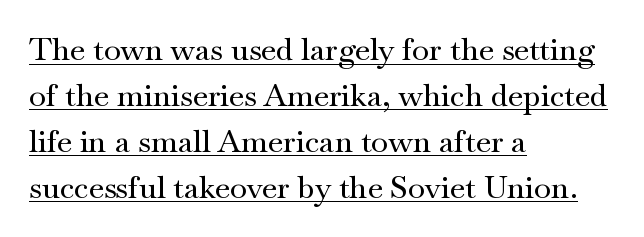
{"serif": "yes", "italic": "no", "width": "wide", "stroke_contrast": "medium", "x_height": "small", "monospaced": "no", "underline": "yes", "align": "left", "line_spacing": "normal", "line_spacing_ratio": 1.48, "letter_spacing": "normal", "letter_spacing_em": 0.0, "glyph_px": 31}
